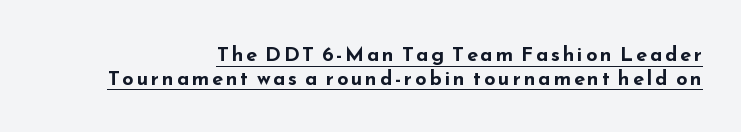
The image shows 20 px bold type, upright; set right-aligned, line spacing 1.19x, underlined.
